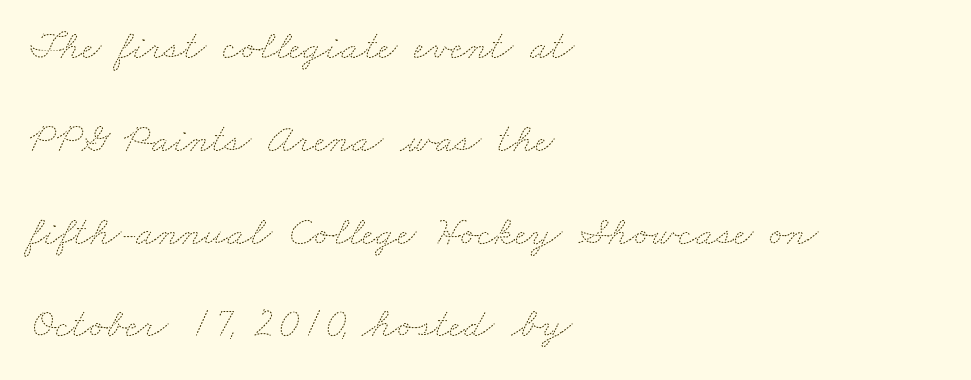
{"bold": "no", "weight": "thin", "width": "wide", "stroke_contrast": "medium", "x_height": "small", "monospaced": "no", "underline": "no", "align": "left", "line_spacing": "loose", "line_spacing_ratio": 2.21, "letter_spacing": "normal", "letter_spacing_em": 0.0, "glyph_px": 42}
